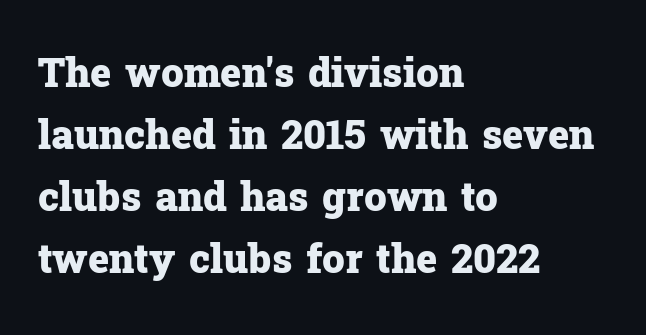
The image shows 40 px heavy serif type, upright; set left-aligned, normal line spacing (1.55x), normal letter spacing, not underlined; low stroke contrast and a medium x-height.
